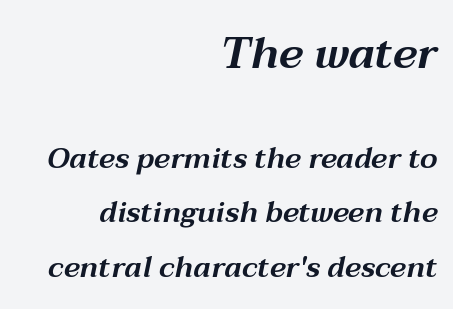
This sample uses an oblique cut, with every glyph tilted off the vertical. Just letters on the line, the space beneath them empty. This sample has the flowing, uneven cadence of proportional lettering. Scale decreases going downward across the two blocks.
